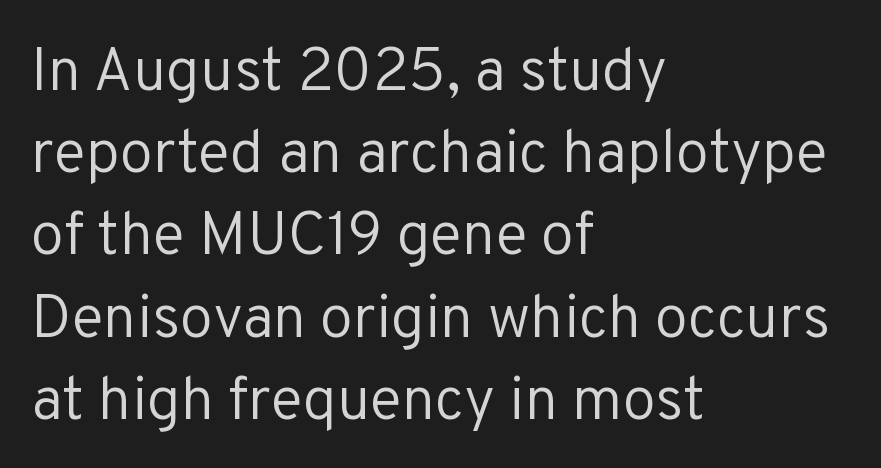
Line beginnings align vertically; line endings do not. I'd call this a sans setting — the letters go barefoot. Caption: face not bold, strokes unweighted. Character widths vary here, with narrow letters taking less room than wide ones.
